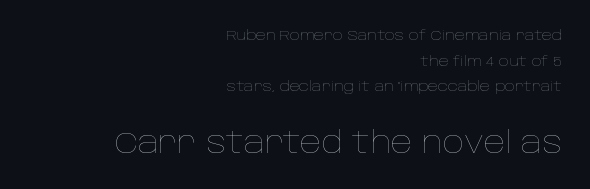
{"italic": "no", "bold": "no", "weight": "thin", "width": "normal", "stroke_contrast": "low", "x_height": "large", "monospaced": "no", "underline": "no", "align": "right", "line_spacing_ratio": 1.83, "letter_spacing": "normal", "letter_spacing_em": 0.0, "larger_block": "second", "size_ratio": 2.14, "glyph_px": 30}
